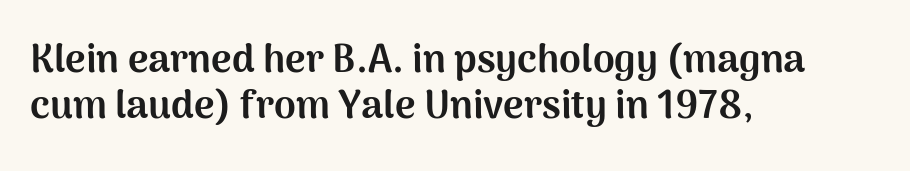
You can tell from the bare stems that sans-serif type was used. The glyphs are unaccompanied by any horizontal stroke below them. The lines are quadded left. The lettering holds an erect, upright posture throughout.
